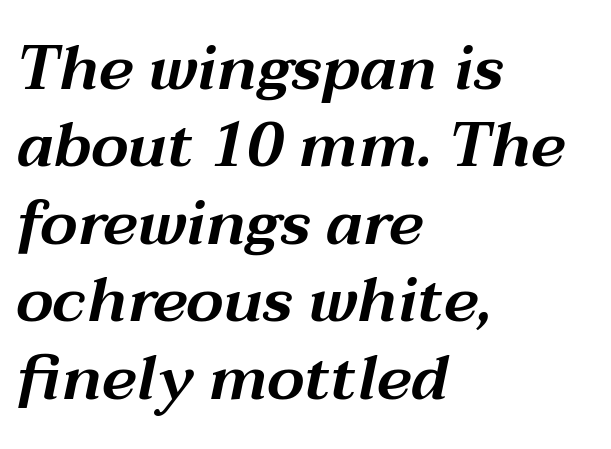
The type is set solid horizontally, with unmodified tracking. Looking at the ascenders, they clearly lean. Each letter keeps its own natural width here, so spacing adapts to shape. A typesetter would call this leading conventional body-copy spacing.
